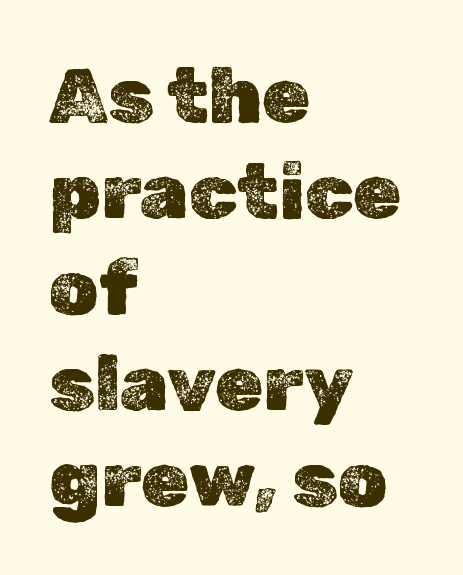
The space beneath each line is pristine and unruled. Leftover space on each line is placed entirely after the last word. Style check: upright. The gaps between neighbouring characters are ordinary and unremarkable. A typesetter would call this proportional, since set widths differ per character.
